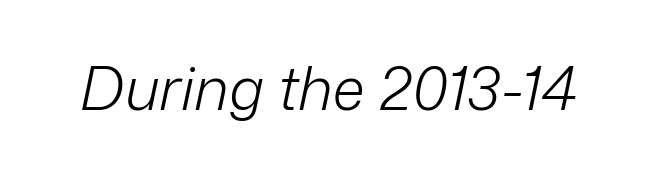
The image shows 60 px light type, italic (leaning right); set normal letter spacing, not underlined; low stroke contrast and a medium x-height.
